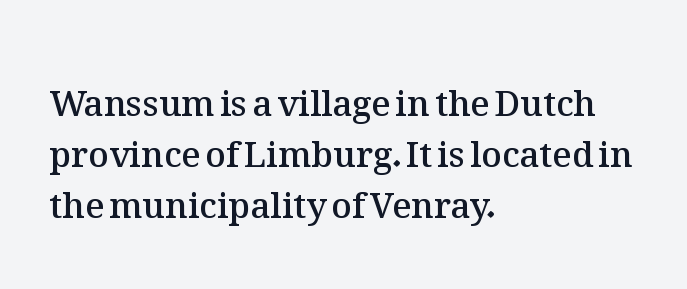
Q: Is the text bold? A: Semi-bold.
Q: Is the text italic (slanted)? A: No, it is upright.
Q: Is the text underlined? A: No.
Q: How is the paragraph aligned? A: Left-aligned.
Q: Is the spacing between letters normal or unusually wide? A: Normal.
Q: Is the spacing between lines tight, normal or loose? A: Normal.
Q: Width (condensed, normal, or wide)? A: Normal.
Q: Stroke contrast? A: Medium.
Q: x-height? A: Medium.
Q: Monospaced? A: No.
